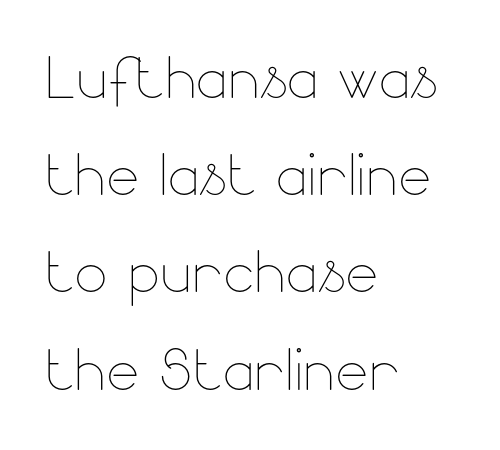
The image shows 79 px thin type, upright; set left-aligned, line spacing 1.23x, normal letter spacing, not underlined; low stroke contrast and a small x-height.
